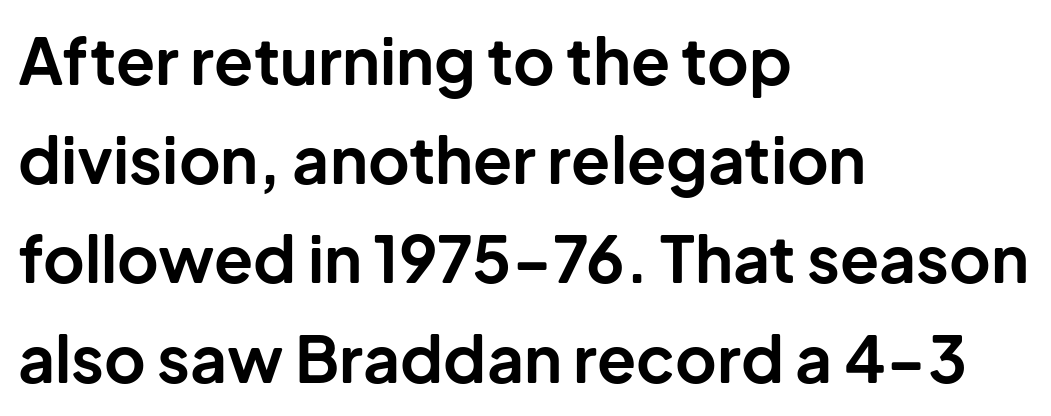
Grotesque or geometric, the face here clearly has no serifs. Successive baselines arrive at the customary interval. In terms of posture, this sample is upright. The setting favours the left margin, as ordinary paragraphs usually do.
